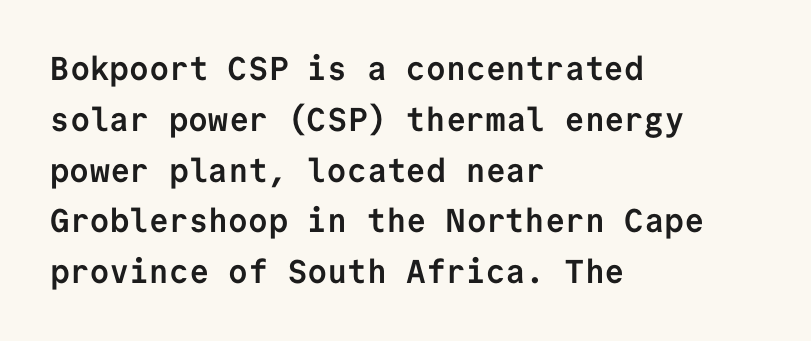
{"serif": "no", "italic": "no", "bold": "yes", "weight": "semibold", "width": "normal", "stroke_contrast": "low", "x_height": "medium", "monospaced": "yes", "underline": "no", "align": "left", "line_spacing": "normal", "line_spacing_ratio": 1.54, "letter_spacing": "normal", "letter_spacing_em": 0.0, "glyph_px": 33}
